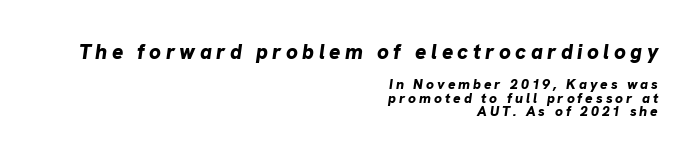
The image shows 21 px bold type, italic (leaning right); set right-aligned, tight line spacing (0.97x), unusually wide letter spacing (+0.21 em), not underlined; the first (top) block is 1.5x larger.
